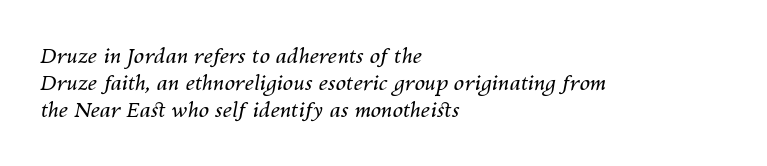
The image shows 21 px text type, italic (leaning right); set left-aligned, normal line spacing (1.29x), normal letter spacing, not underlined.
